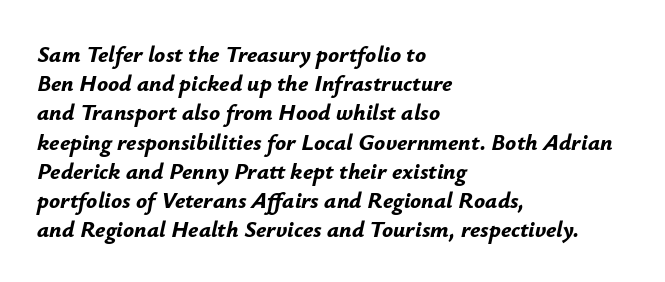
Q: Is the text bold? A: Yes.
Q: Is the text italic (slanted)? A: Yes, it leans right by about 12 degrees.
Q: Is the text underlined? A: No.
Q: How is the paragraph aligned? A: Left-aligned.
Q: Is the spacing between letters normal or unusually wide? A: Normal.
Q: Is the spacing between lines tight, normal or loose? A: Normal.
